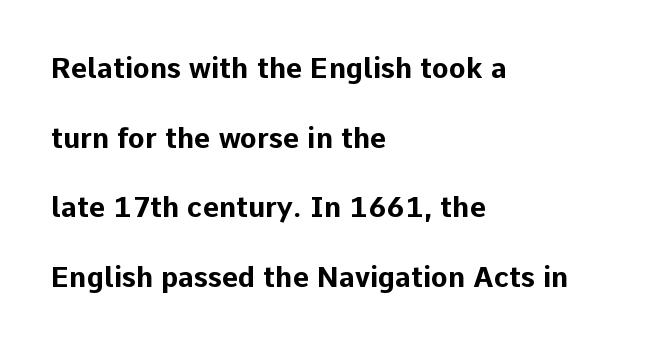
The image shows 28 px bold sans-serif type, upright; set left-aligned, loose line spacing (2.49x), normal letter spacing, not underlined; low stroke contrast and a medium x-height.
